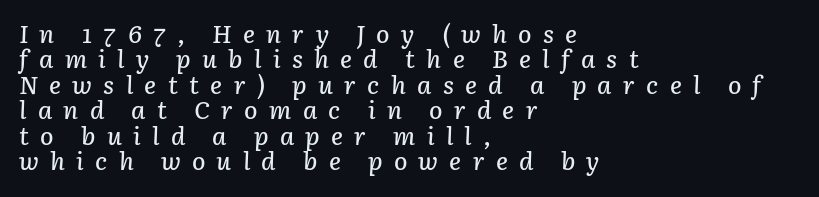
The image shows 25 px text type, italic (leaning right); set left-aligned, tight line spacing (1.02x), unusually wide letter spacing (+0.45 em), not underlined.
